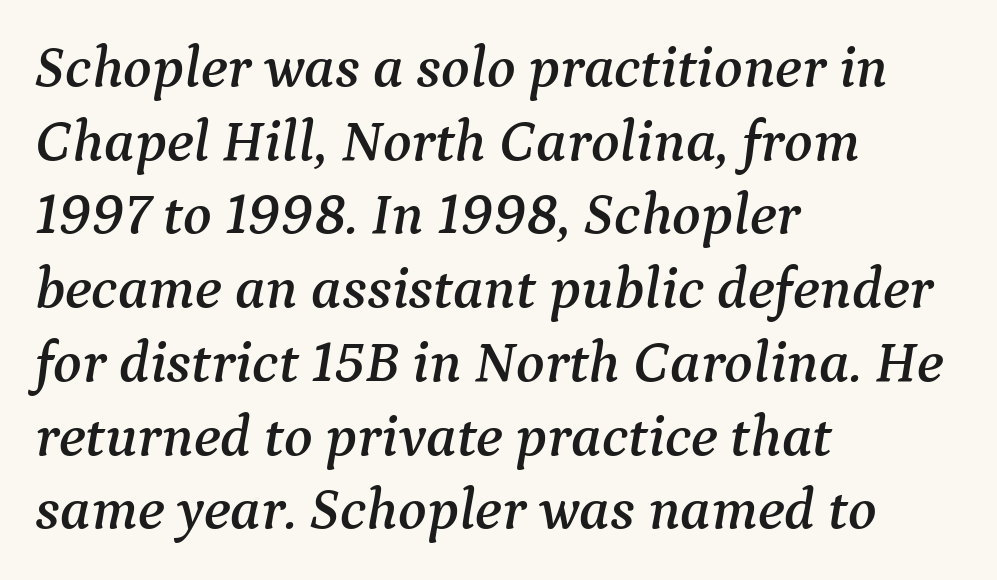
Q: Is the text italic (slanted)? A: Yes, it leans right by about 9 degrees.
Q: Is the typeface a serif or a sans-serif typeface? A: Serif.
Q: Is the text underlined? A: No.
Q: How is the paragraph aligned? A: Left-aligned.
Q: Is the spacing between letters normal or unusually wide? A: Normal.
Q: Is the spacing between lines tight, normal or loose? A: Normal.
Q: Width (condensed, normal, or wide)? A: Normal.
Q: Stroke contrast? A: Medium.
Q: x-height? A: Medium.
Q: Monospaced? A: No.
